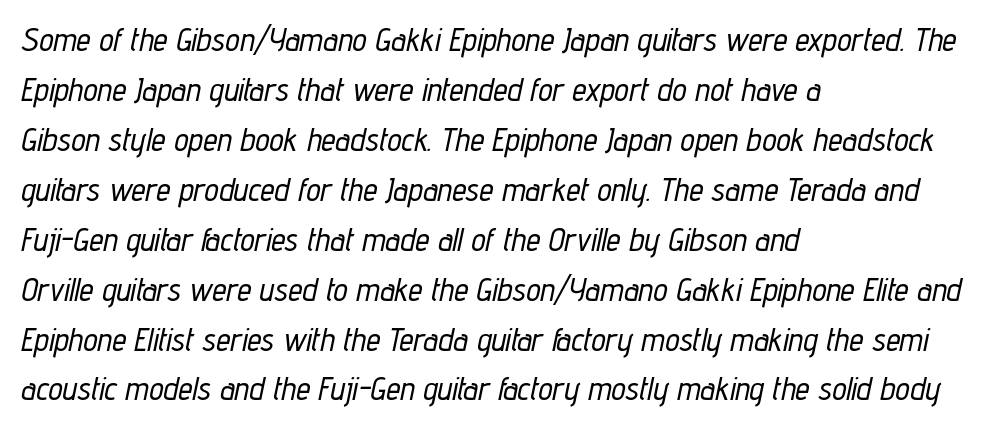
Descenders are the only things crossing below the line. The font's italic variant was chosen for this text. Line starts are locked; line ends wander. Does the leading feel generous? No, just average. A typesetter would call this zero additional tracking.
